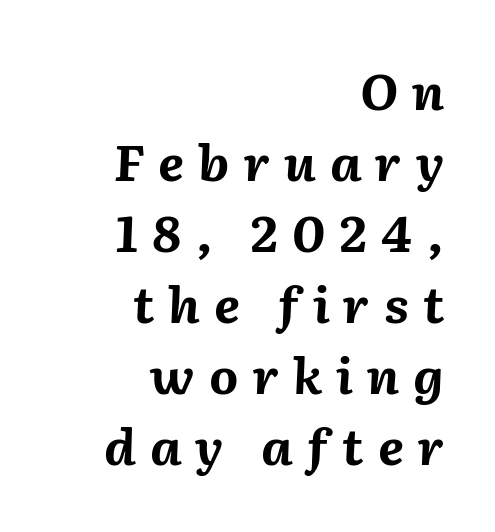
Q: Is the text bold? A: Yes.
Q: Is the text italic (slanted)? A: Yes, it leans right by about 2 degrees.
Q: Is the text underlined? A: No.
Q: How is the paragraph aligned? A: Right-aligned.
Q: Is the spacing between letters normal or unusually wide? A: Unusually wide.
Q: Is the spacing between lines tight, normal or loose? A: Normal.
Q: Width (condensed, normal, or wide)? A: Normal.
Q: Stroke contrast? A: Medium.
Q: x-height? A: Medium.
Q: Monospaced? A: No.
